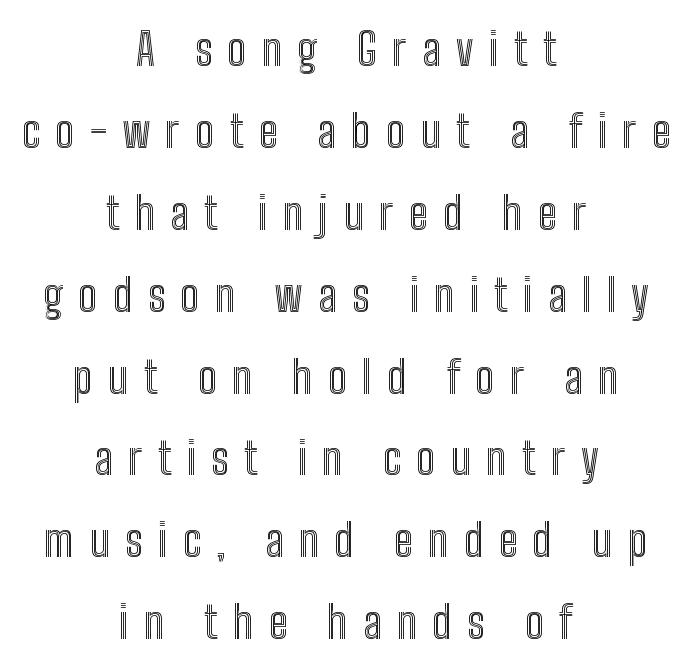
Every character sits straight up, as roman type does. Short and long lines alike share a common midpoint. Letter spacing: wide. Bare-footed words on every line.
